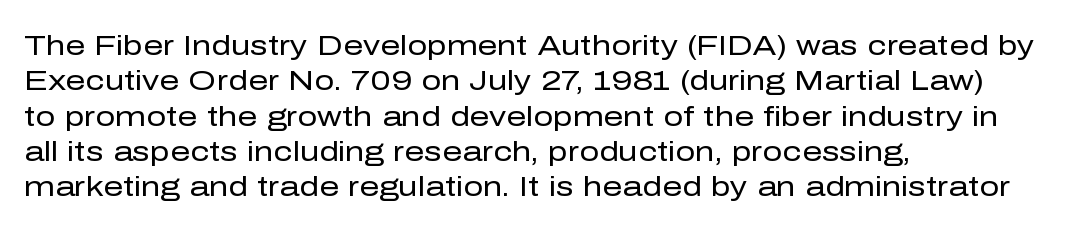
Q: Is the text bold? A: No.
Q: Is the text italic (slanted)? A: No, it is upright.
Q: Is the typeface a serif or a sans-serif typeface? A: Sans-serif.
Q: Is the text underlined? A: No.
Q: How is the paragraph aligned? A: Left-aligned.
Q: Is the spacing between letters normal or unusually wide? A: Normal.
Q: Is the spacing between lines tight, normal or loose? A: Normal.
Q: Width (condensed, normal, or wide)? A: Normal.
Q: Stroke contrast? A: Low.
Q: x-height? A: Medium.
Q: Monospaced? A: No.
